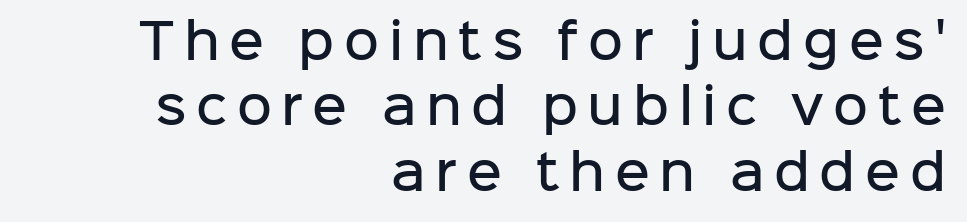
Q: Is the text bold? A: Semi-bold.
Q: Is the text italic (slanted)? A: No, it is upright.
Q: Is the typeface a serif or a sans-serif typeface? A: Sans-serif.
Q: Is the text underlined? A: No.
Q: How is the paragraph aligned? A: Right-aligned.
Q: Is the spacing between letters normal or unusually wide? A: Unusually wide.
Q: Is the spacing between lines tight, normal or loose? A: Normal.
Q: Width (condensed, normal, or wide)? A: Normal.
Q: Stroke contrast? A: Low.
Q: x-height? A: Medium.
Q: Monospaced? A: No.
